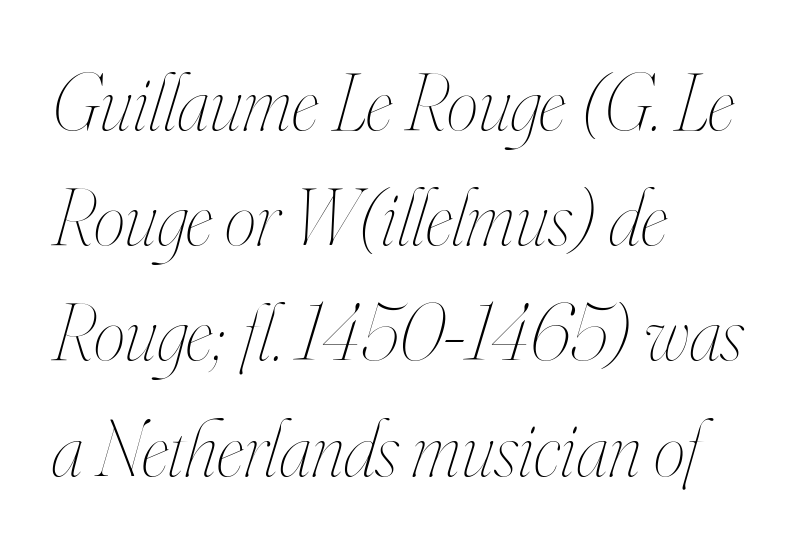
The image shows 80 px thin, condensed type, italic (leaning right); set left-aligned, normal line spacing (1.44x), normal letter spacing, not underlined; high stroke contrast and a small x-height.
